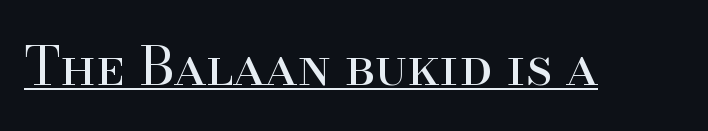
The image shows 54 px regular-weight serif type, upright; set normal letter spacing, underlined; high stroke contrast and a small x-height.
